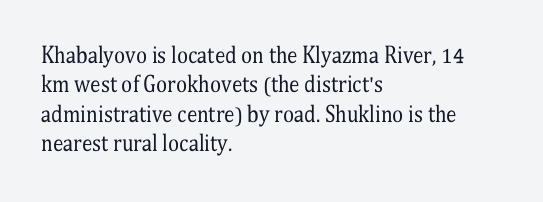
The image shows 21 px text type, upright; set left-aligned, normal line spacing (1.4x), normal letter spacing, not underlined.
